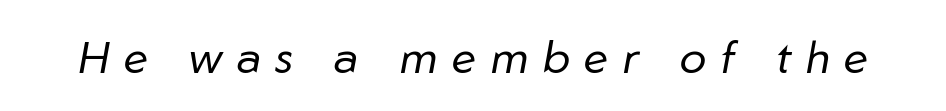
Q: Is the text bold? A: No.
Q: Is the text italic (slanted)? A: Yes, it leans right by about 10 degrees.
Q: Is the text underlined? A: No.
Q: Is the spacing between letters normal or unusually wide? A: Unusually wide.
Q: Width (condensed, normal, or wide)? A: Normal.
Q: Stroke contrast? A: Low.
Q: x-height? A: Medium.
Q: Monospaced? A: No.
